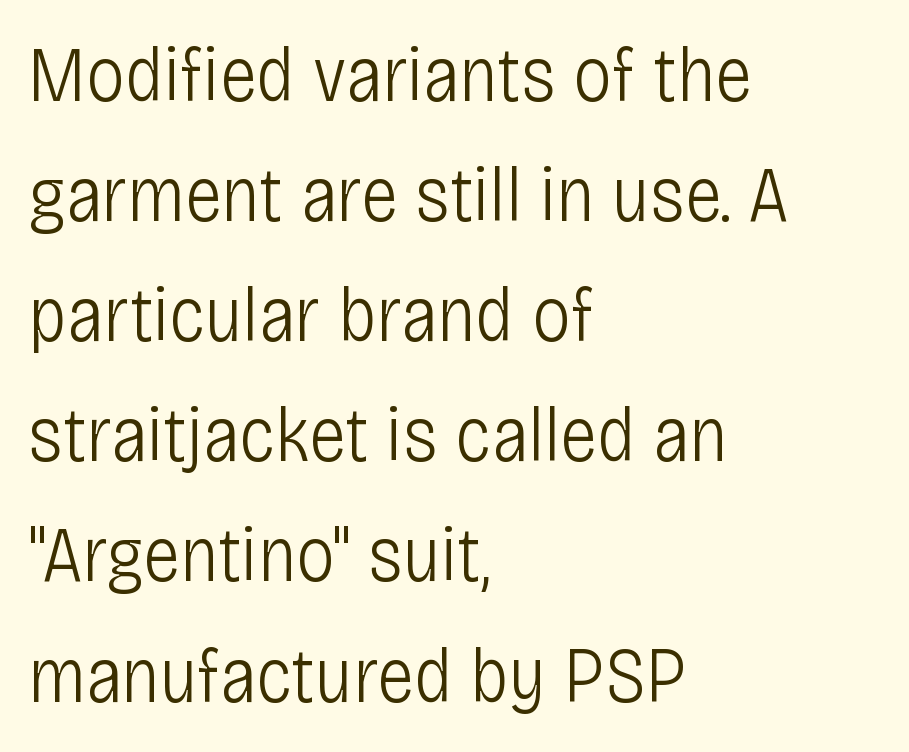
Q: Is the text bold? A: No.
Q: Is the text italic (slanted)? A: No, it is upright.
Q: Is the typeface a serif or a sans-serif typeface? A: Sans-serif.
Q: Is the text underlined? A: No.
Q: How is the paragraph aligned? A: Left-aligned.
Q: Is the spacing between letters normal or unusually wide? A: Normal.
Q: Is the spacing between lines tight, normal or loose? A: Normal.
Q: Width (condensed, normal, or wide)? A: Condensed.
Q: Stroke contrast? A: Low.
Q: x-height? A: Large.
Q: Monospaced? A: No.
